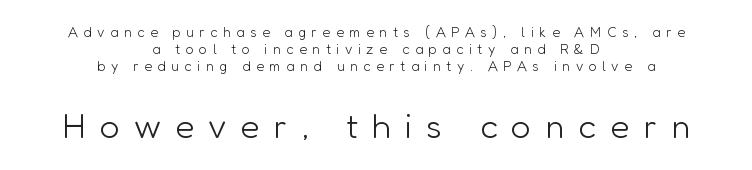
{"serif": "no", "italic": "no", "bold": "no", "weight": "light", "width": "normal", "stroke_contrast": "low", "x_height": "medium", "monospaced": "no", "underline": "no", "align": "center", "line_spacing_ratio": 1.23, "letter_spacing": "wide", "letter_spacing_em": 0.4, "larger_block": "second", "size_ratio": 2.5, "glyph_px": 35}
